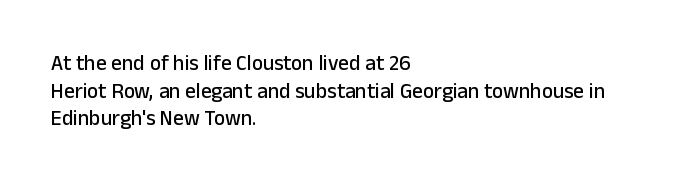
The image shows 21 px text type, upright; set left-aligned, normal line spacing (1.31x), normal letter spacing, not underlined.
